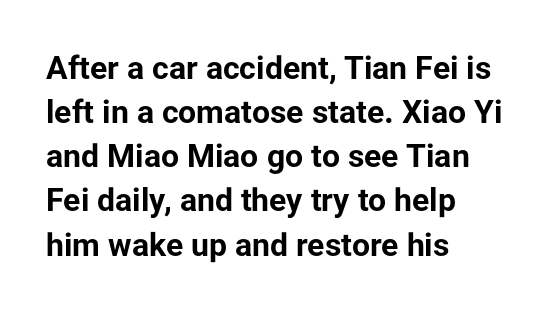
Q: Is the text bold? A: Yes.
Q: Is the text italic (slanted)? A: No, it is upright.
Q: Is the typeface a serif or a sans-serif typeface? A: Sans-serif.
Q: Is the text underlined? A: No.
Q: How is the paragraph aligned? A: Left-aligned.
Q: Is the spacing between letters normal or unusually wide? A: Normal.
Q: Is the spacing between lines tight, normal or loose? A: Normal.
Q: Width (condensed, normal, or wide)? A: Normal.
Q: Stroke contrast? A: Low.
Q: x-height? A: Medium.
Q: Monospaced? A: No.
